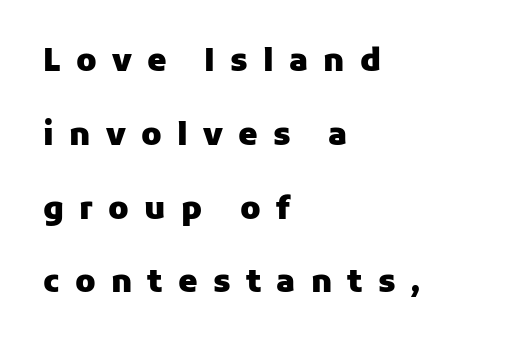
Unlike a traditional serif, this face leaves its strokes unadorned. Character widths vary here, with narrow letters taking less room than wide ones. Descender tails drop into unmarked territory. Plenty of ink on the page — the face is bold. In terms of posture, this sample is upright.
